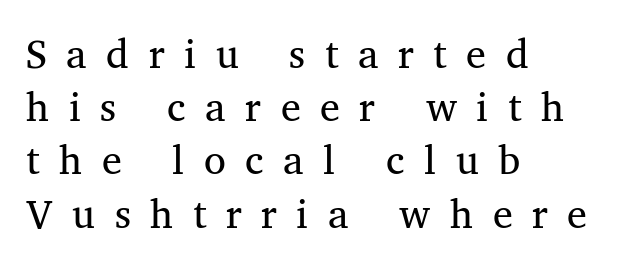
Q: Is the text bold? A: No.
Q: Is the typeface a serif or a sans-serif typeface? A: Serif.
Q: Is the text underlined? A: No.
Q: How is the paragraph aligned? A: Left-aligned.
Q: Is the spacing between letters normal or unusually wide? A: Unusually wide.
Q: Is the spacing between lines tight, normal or loose? A: Normal.
Q: Width (condensed, normal, or wide)? A: Normal.
Q: Stroke contrast? A: Medium.
Q: x-height? A: Medium.
Q: Monospaced? A: No.
